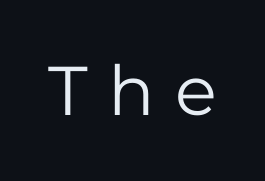
The image shows 69 px regular-weight sans-serif type, upright; set unusually wide letter spacing (+0.29 em), not underlined; low stroke contrast and a medium x-height.
